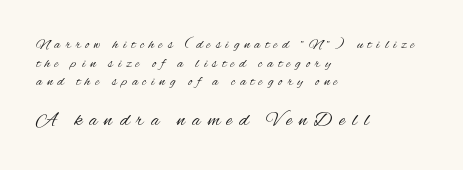
The horizontal fit of the characters is loose and conspicuously gappy. A typesetter would call this leading conventional body-copy spacing. Vertical stems look standard width or narrower in stroke. The gap between lines stays unmarked. The setting favours the left margin, as ordinary paragraphs usually do. Note: smaller setting up top, larger setting below.
